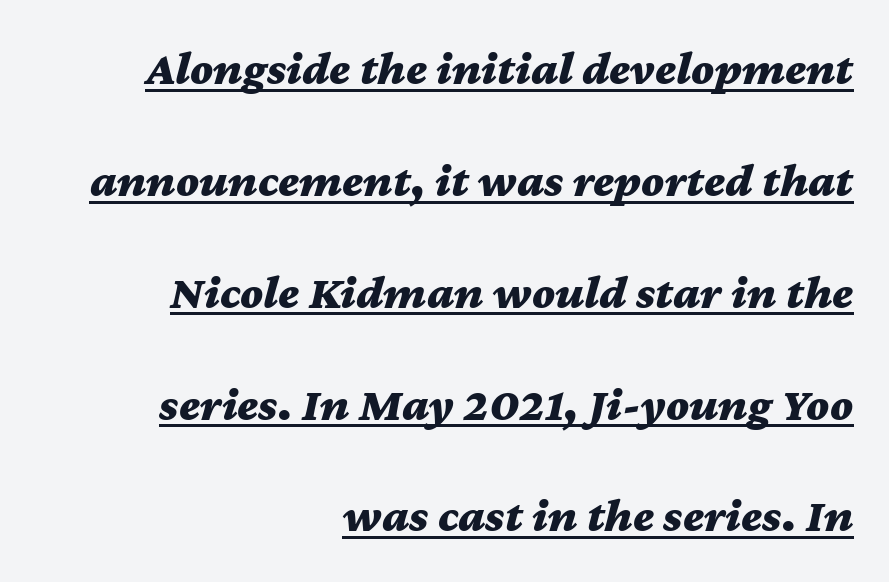
Q: Is the text bold? A: Yes.
Q: Is the text italic (slanted)? A: Yes, it leans right by about 12 degrees.
Q: Is the text underlined? A: Yes.
Q: How is the paragraph aligned? A: Right-aligned.
Q: Is the spacing between letters normal or unusually wide? A: Normal.
Q: Is the spacing between lines tight, normal or loose? A: Loose.
Q: Width (condensed, normal, or wide)? A: Wide.
Q: Stroke contrast? A: Medium.
Q: x-height? A: Medium.
Q: Monospaced? A: No.
